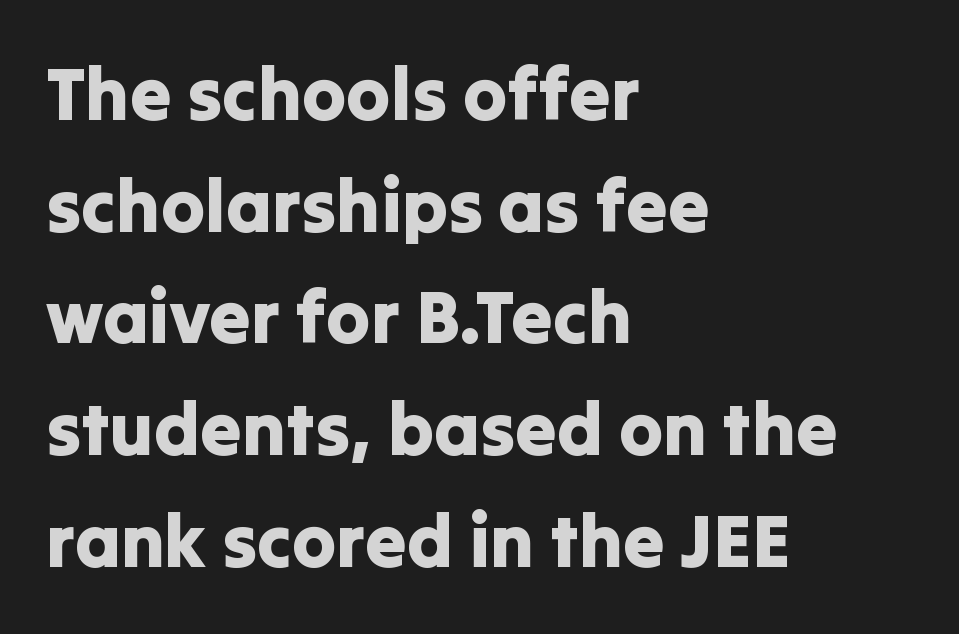
Q: Is the text italic (slanted)? A: No, it is upright.
Q: Is the typeface a serif or a sans-serif typeface? A: Sans-serif.
Q: Is the text underlined? A: No.
Q: How is the paragraph aligned? A: Left-aligned.
Q: Is the spacing between letters normal or unusually wide? A: Normal.
Q: Is the spacing between lines tight, normal or loose? A: Normal.
Q: Width (condensed, normal, or wide)? A: Normal.
Q: Stroke contrast? A: Low.
Q: x-height? A: Medium.
Q: Monospaced? A: No.
